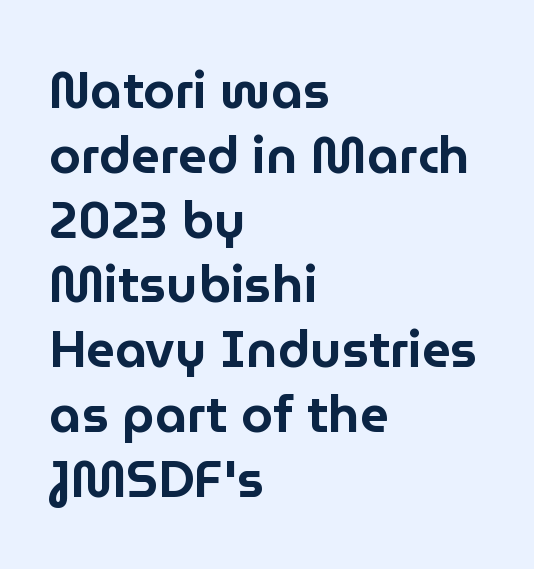
The passage shown has conventional tracking throughout. A typesetter would mark this as roman, not italic. No word sits above an underline. Unlike a traditional serif, this face leaves its strokes unadorned. Typeset ragged right — the left edge is the straight one.
